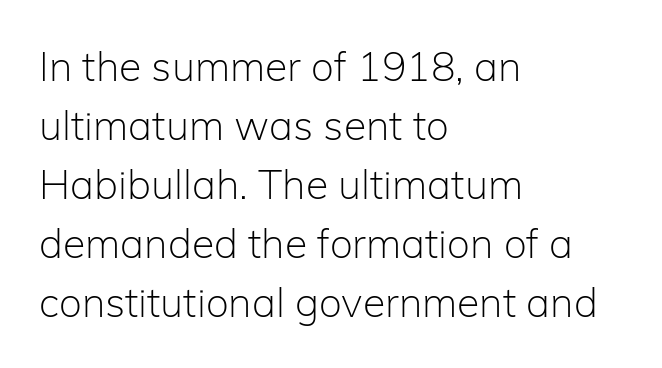
The image shows 41 px light sans-serif type, upright; set left-aligned, normal line spacing (1.44x), normal letter spacing, not underlined; low stroke contrast and a medium x-height.
